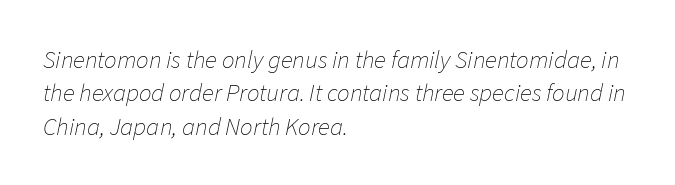
Would a proofreader flag this as italicized? Yes. This sample is left-justified, so line endings fall wherever the words run out. The baseline area is clear. Reading down the column, the eye jumps a familiar distance to each next line. Unbolded letterforms with no extra heft. Each word holds together tightly as a unit, with standard inter-letter gaps.
